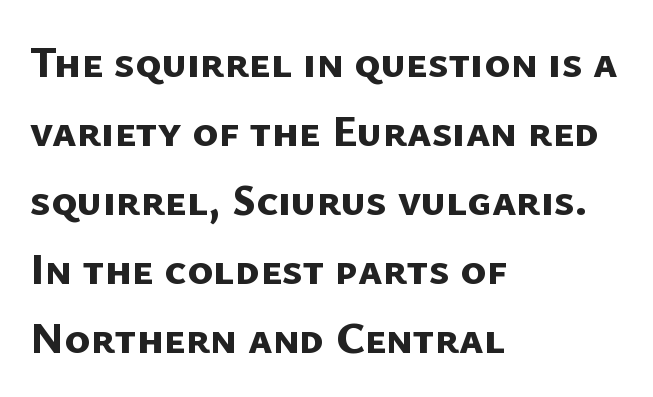
The image shows 44 px bold sans-serif type; set left-aligned, normal line spacing (1.57x), normal letter spacing, not underlined; low stroke contrast and a medium x-height.
